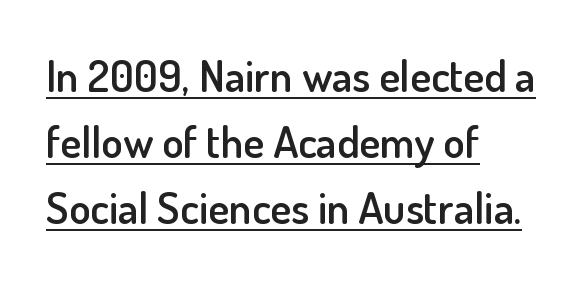
Q: Is the text bold? A: Semi-bold.
Q: Is the text italic (slanted)? A: No, it is upright.
Q: Is the typeface a serif or a sans-serif typeface? A: Sans-serif.
Q: Is the text underlined? A: Yes.
Q: How is the paragraph aligned? A: Left-aligned.
Q: Is the spacing between letters normal or unusually wide? A: Normal.
Q: Is the spacing between lines tight, normal or loose? A: Normal.
Q: Width (condensed, normal, or wide)? A: Normal.
Q: Stroke contrast? A: Low.
Q: x-height? A: Small.
Q: Monospaced? A: No.
